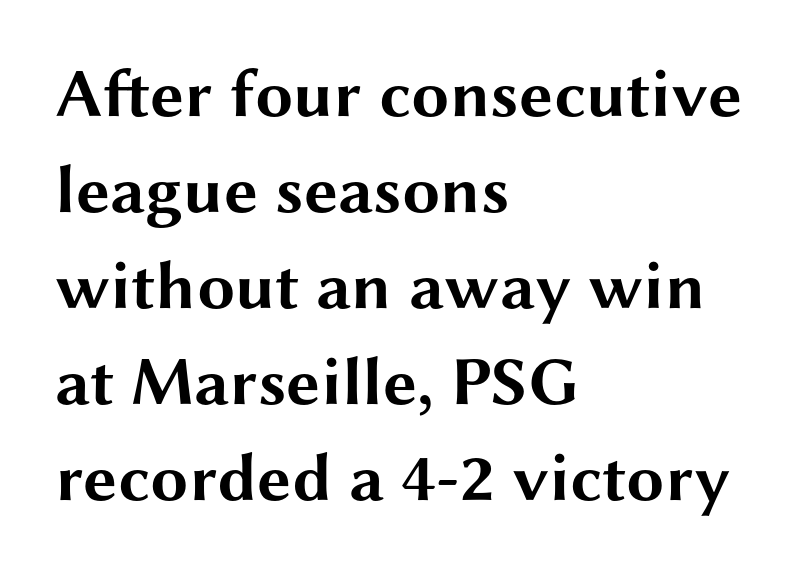
{"serif": "no", "italic": "no", "bold": "yes", "weight": "bold", "width": "wide", "stroke_contrast": "medium", "x_height": "medium", "monospaced": "no", "underline": "no", "align": "left", "line_spacing": "normal", "line_spacing_ratio": 1.41, "letter_spacing": "normal", "letter_spacing_em": 0.0, "glyph_px": 68}
